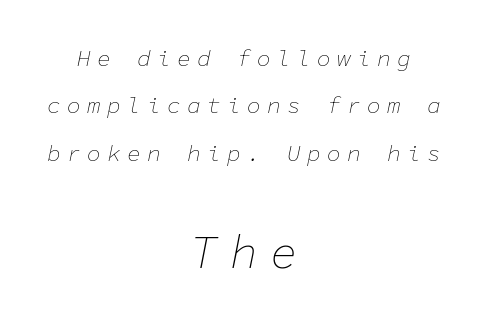
The image shows 46 px thin type, italic (leaning right), monospaced; set centered, loose line spacing (2.06x), unusually wide letter spacing (+0.27 em), not underlined; the second (bottom) block is 2.0x larger; low stroke contrast and a medium x-height.
